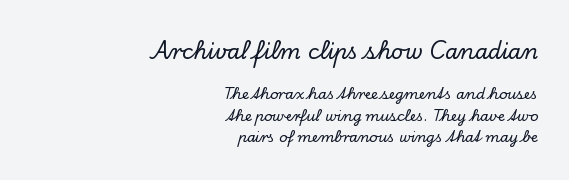
The image shows 21 px text type; set right-aligned, normal line spacing (1.54x), normal letter spacing, not underlined; the first (top) block is 1.5x larger.
